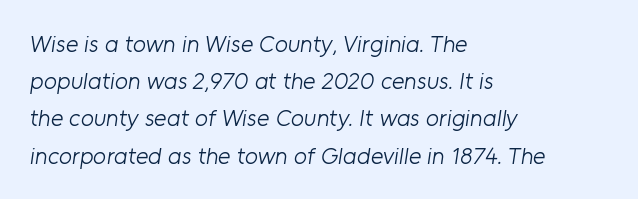
Q: Is the text bold? A: No.
Q: Is the text underlined? A: No.
Q: How is the paragraph aligned? A: Left-aligned.
Q: Is the spacing between letters normal or unusually wide? A: Normal.
Q: Is the spacing between lines tight, normal or loose? A: Normal.
